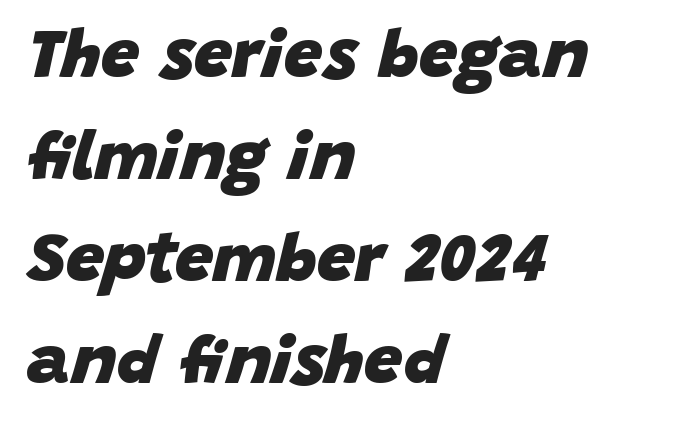
{"italic": "yes", "lean": "right", "slant_degrees": 15, "bold": "yes", "weight": "heavy", "width": "normal", "stroke_contrast": "low", "x_height": "large", "monospaced": "no", "underline": "no", "align": "left", "line_spacing": "normal", "line_spacing_ratio": 1.5, "letter_spacing": "normal", "letter_spacing_em": 0.0, "glyph_px": 68}
